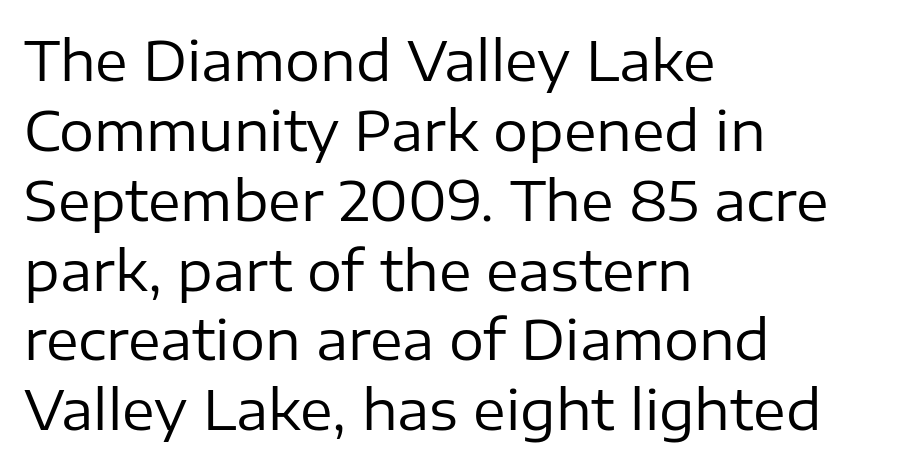
Q: Is the text bold? A: No.
Q: Is the text italic (slanted)? A: No, it is upright.
Q: Is the typeface a serif or a sans-serif typeface? A: Sans-serif.
Q: Is the text underlined? A: No.
Q: How is the paragraph aligned? A: Left-aligned.
Q: Is the spacing between letters normal or unusually wide? A: Normal.
Q: Is the spacing between lines tight, normal or loose? A: Normal.
Q: Width (condensed, normal, or wide)? A: Normal.
Q: Stroke contrast? A: Low.
Q: x-height? A: Medium.
Q: Monospaced? A: No.
